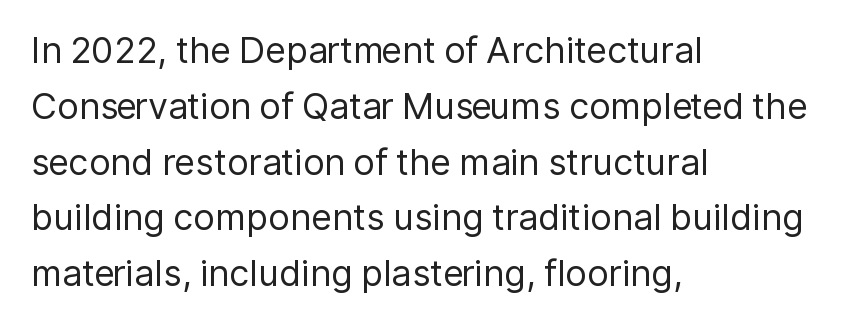
Each row of text sits above clean, open space. Vertically, the passage feels balanced, rows spaced as you'd expect. The letters carry no serifs — their stems end cleanly without finishing strokes. Left-aligned paragraph, ragged on the right. The specimen reads as upright at a glance.
